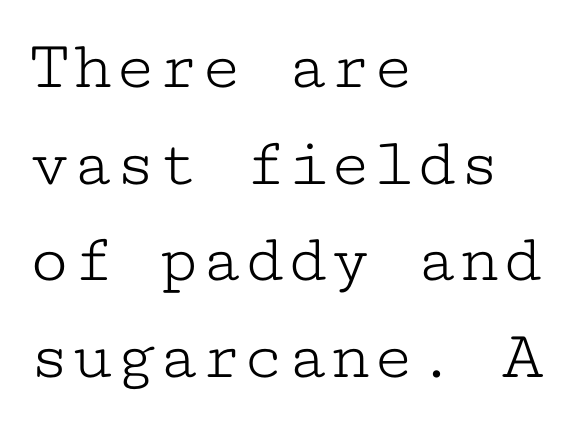
{"serif": "yes", "italic": "no", "bold": "no", "weight": "light", "width": "wide", "stroke_contrast": "low", "x_height": "medium", "monospaced": "yes", "underline": "no", "align": "left", "line_spacing": "normal", "line_spacing_ratio": 1.36, "letter_spacing": "normal", "letter_spacing_em": 0.0, "glyph_px": 71}
